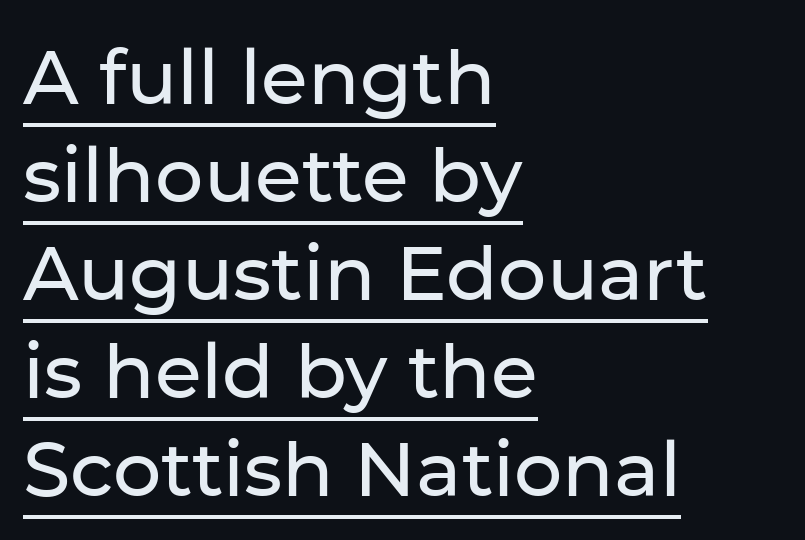
Q: Is the text italic (slanted)? A: No, it is upright.
Q: Is the typeface a serif or a sans-serif typeface? A: Sans-serif.
Q: Is the text underlined? A: Yes.
Q: How is the paragraph aligned? A: Left-aligned.
Q: Is the spacing between letters normal or unusually wide? A: Normal.
Q: Is the spacing between lines tight, normal or loose? A: Normal.
Q: Width (condensed, normal, or wide)? A: Normal.
Q: Stroke contrast? A: Low.
Q: x-height? A: Medium.
Q: Monospaced? A: No.
